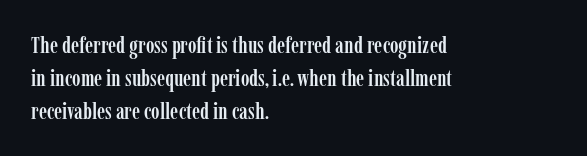
Q: Is the text italic (slanted)? A: No, it is upright.
Q: Is the text underlined? A: No.
Q: How is the paragraph aligned? A: Left-aligned.
Q: Is the spacing between letters normal or unusually wide? A: Normal.
Q: Is the spacing between lines tight, normal or loose? A: Normal.
